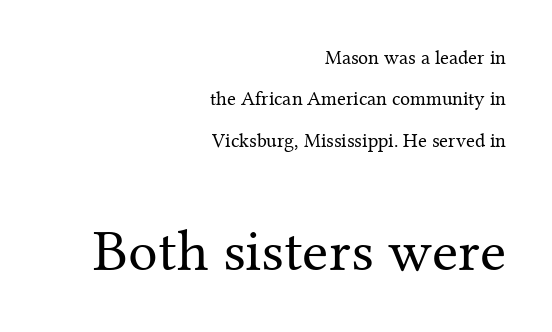
The image shows 59 px regular-weight serif type, upright; set right-aligned, loose line spacing (2.07x), normal letter spacing, not underlined; the second (bottom) block is 2.95x larger; medium stroke contrast and a medium x-height.
